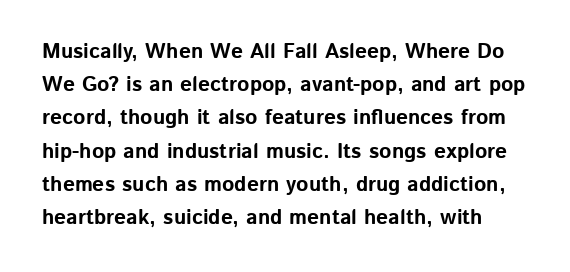
If you measured baseline to baseline, you'd find a middling distance. When letters stand straight like this, we call the style roman or upright. Letters rest on an invisible, unmarked baseline. Tracking here is standard; glyphs follow each other at the usual distance. Weight check: bold — yes, fully.
